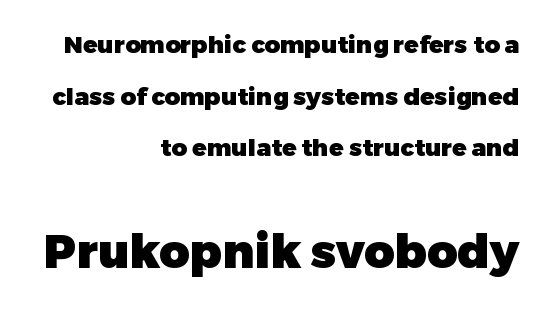
Q: Is the text bold? A: Yes.
Q: Is the text italic (slanted)? A: No, it is upright.
Q: Is the typeface a serif or a sans-serif typeface? A: Sans-serif.
Q: Is the text underlined? A: No.
Q: How is the paragraph aligned? A: Right-aligned.
Q: Is the spacing between letters normal or unusually wide? A: Normal.
Q: Is the spacing between lines tight, normal or loose? A: Loose.
Q: Which block of text is set in a larger size, the first (top) or the second (bottom)? A: The second (bottom) one.
Q: Width (condensed, normal, or wide)? A: Normal.
Q: Stroke contrast? A: Low.
Q: x-height? A: Medium.
Q: Monospaced? A: No.
